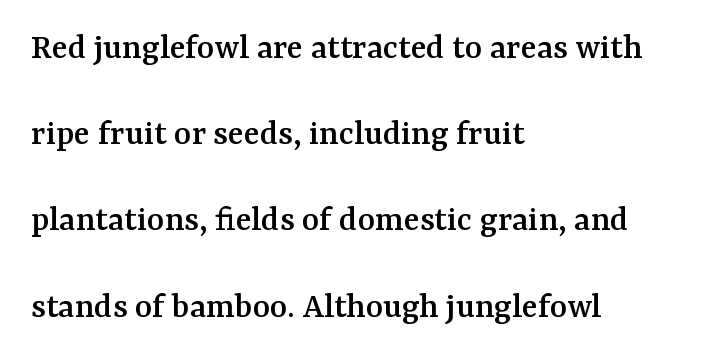
Q: Is the text italic (slanted)? A: No, it is upright.
Q: Is the typeface a serif or a sans-serif typeface? A: Serif.
Q: Is the text underlined? A: No.
Q: How is the paragraph aligned? A: Left-aligned.
Q: Is the spacing between letters normal or unusually wide? A: Normal.
Q: Is the spacing between lines tight, normal or loose? A: Loose.
Q: Width (condensed, normal, or wide)? A: Normal.
Q: Stroke contrast? A: Medium.
Q: x-height? A: Medium.
Q: Monospaced? A: No.
